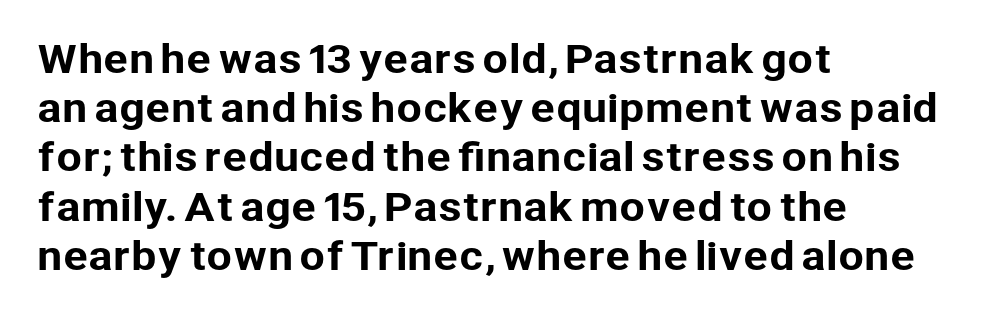
The image shows 37 px sans-serif type, upright; set left-aligned, normal line spacing (1.33x), normal letter spacing, not underlined; low stroke contrast and a medium x-height.
